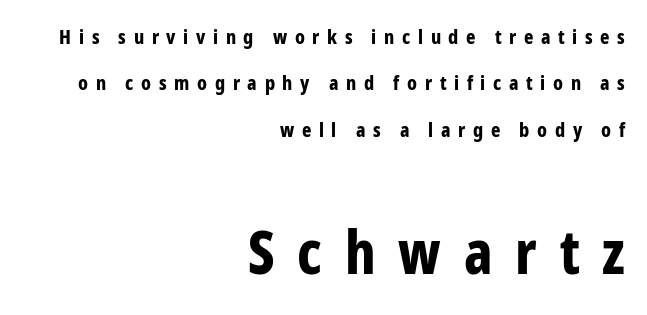
{"serif": "no", "italic": "no", "bold": "yes", "weight": "bold", "width": "condensed", "stroke_contrast": "low", "x_height": "medium", "monospaced": "no", "underline": "no", "align": "right", "line_spacing": "loose", "line_spacing_ratio": 2.32, "letter_spacing": "wide", "letter_spacing_em": 0.38, "larger_block": "second", "size_ratio": 3.0, "glyph_px": 60}
